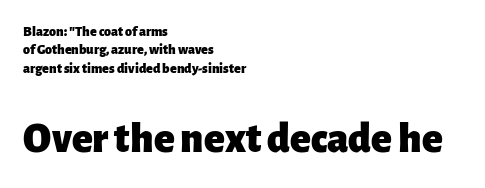
The letters are bold, with thick, heavy strokes. Beneath every word, the page is bare. What stands out about the letter spacing? Nothing — it is the standard amount. Horizontally, the lines are justified to the leading edge only. Leading matches the norm, producing a regular column. The lettering stays uniformly vertical, giving the passage a roman look.
